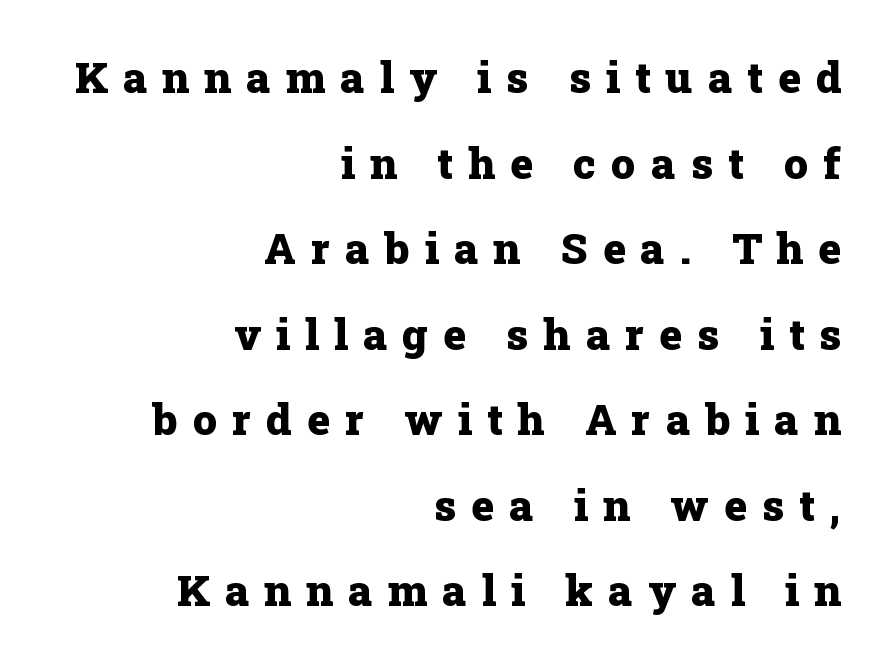
The image shows 43 px heavy serif type, upright; set right-aligned, loose line spacing (1.99x), unusually wide letter spacing (+0.35 em), not underlined; low stroke contrast and a medium x-height.
